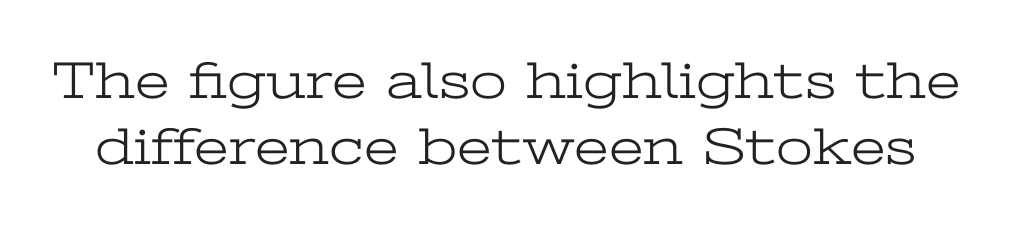
{"serif": "yes", "italic": "no", "bold": "no", "weight": "light", "width": "wide", "stroke_contrast": "low", "x_height": "medium", "monospaced": "no", "underline": "no", "line_spacing_ratio": 1.24, "letter_spacing": "normal", "letter_spacing_em": 0.0, "glyph_px": 53}
